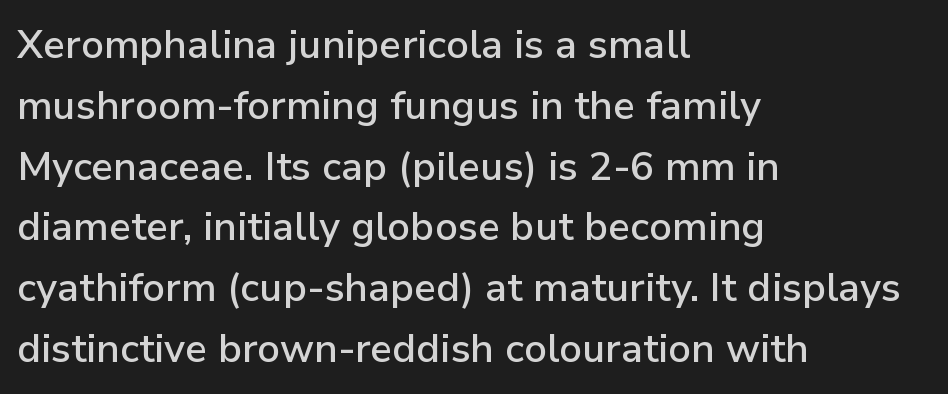
Q: Is the text italic (slanted)? A: No, it is upright.
Q: Is the typeface a serif or a sans-serif typeface? A: Sans-serif.
Q: Is the text underlined? A: No.
Q: How is the paragraph aligned? A: Left-aligned.
Q: Is the spacing between letters normal or unusually wide? A: Normal.
Q: Is the spacing between lines tight, normal or loose? A: Normal.
Q: Width (condensed, normal, or wide)? A: Normal.
Q: Stroke contrast? A: Low.
Q: x-height? A: Medium.
Q: Monospaced? A: No.
